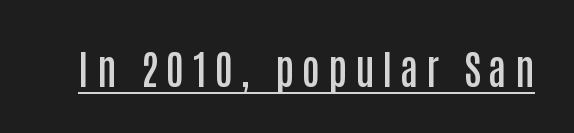
{"serif": "no", "italic": "no", "bold": "semi", "weight": "semibold", "width": "condensed", "stroke_contrast": "low", "x_height": "large", "monospaced": "no", "underline": "yes", "letter_spacing": "wide", "letter_spacing_em": 0.2, "glyph_px": 40}
